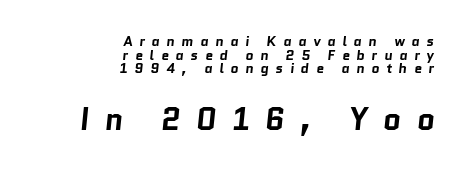
The block sitting lower on the canvas is the one with enlarged characters. Looks like regular typesetting: each glyph gets only the width it needs. The tracking reads as deliberately expanded to a designer's eye. Are there feet on the stems? There aren't — it's a sans. The strokes are fattened all the way to bold.
